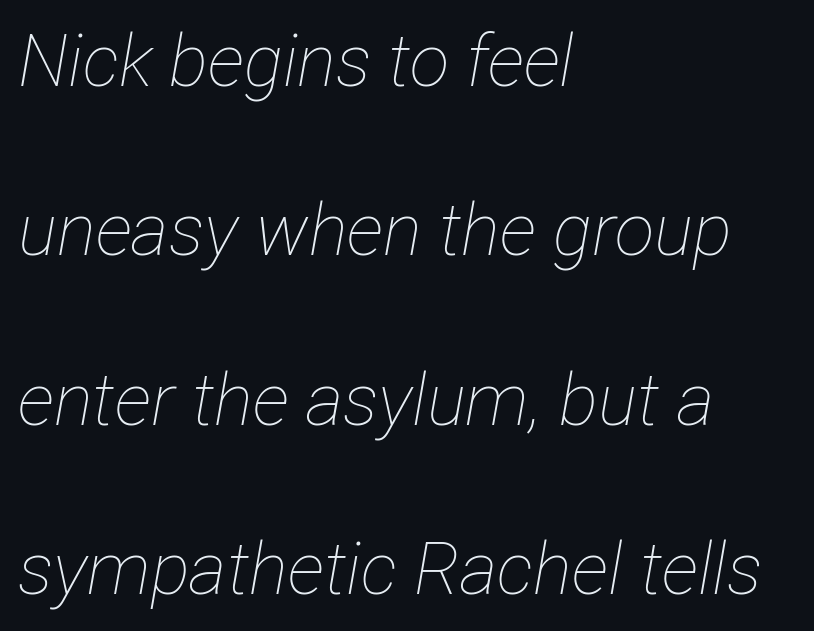
The image shows 73 px thin, condensed type, italic (leaning right); set left-aligned, loose line spacing (2.32x), normal letter spacing, not underlined; low stroke contrast and a medium x-height.
